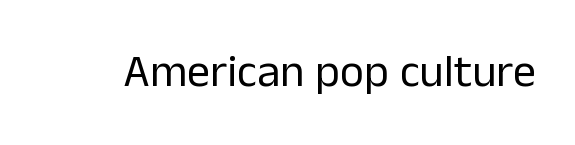
Q: Is the text bold? A: No.
Q: Is the text italic (slanted)? A: No, it is upright.
Q: Is the typeface a serif or a sans-serif typeface? A: Sans-serif.
Q: Is the text underlined? A: No.
Q: Is the spacing between letters normal or unusually wide? A: Normal.
Q: Width (condensed, normal, or wide)? A: Normal.
Q: Stroke contrast? A: Low.
Q: x-height? A: Medium.
Q: Monospaced? A: No.
